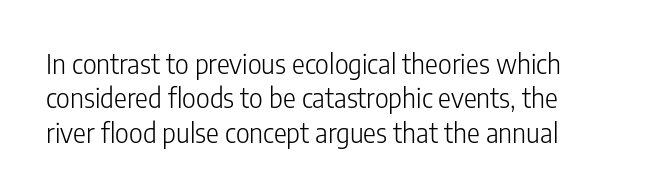
The image shows 27 px text type, upright; set normal line spacing (1.27x), normal letter spacing, not underlined.
